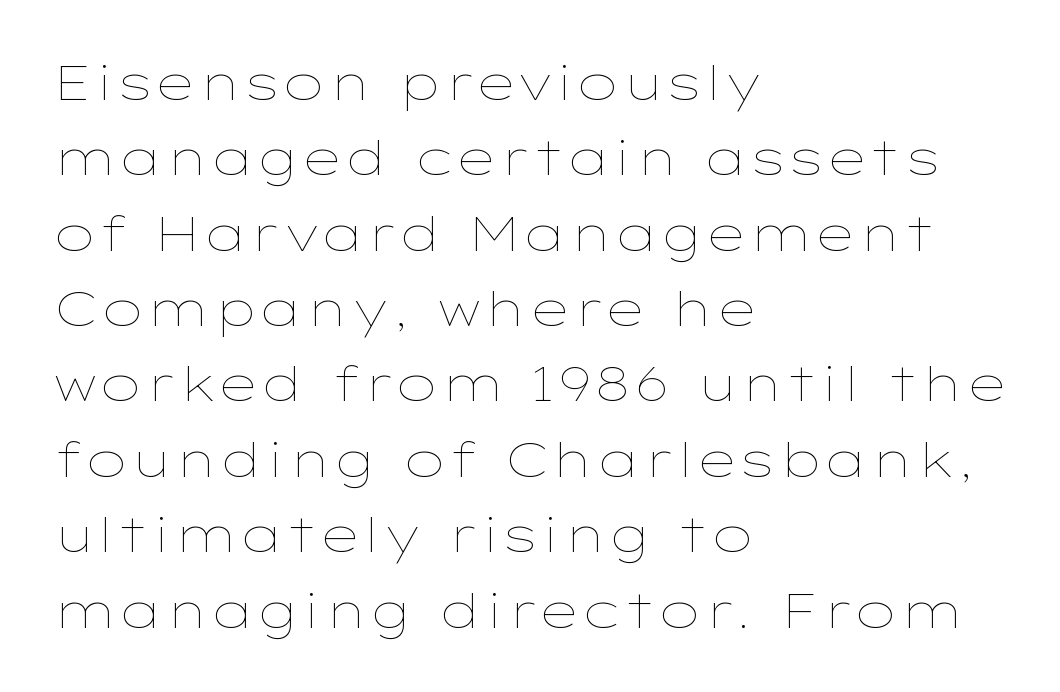
{"italic": "no", "bold": "no", "weight": "thin", "width": "wide", "stroke_contrast": "low", "x_height": "medium", "monospaced": "no", "underline": "no", "align": "left", "line_spacing": "normal", "line_spacing_ratio": 1.57, "letter_spacing": "normal", "letter_spacing_em": 0.0, "glyph_px": 48}
